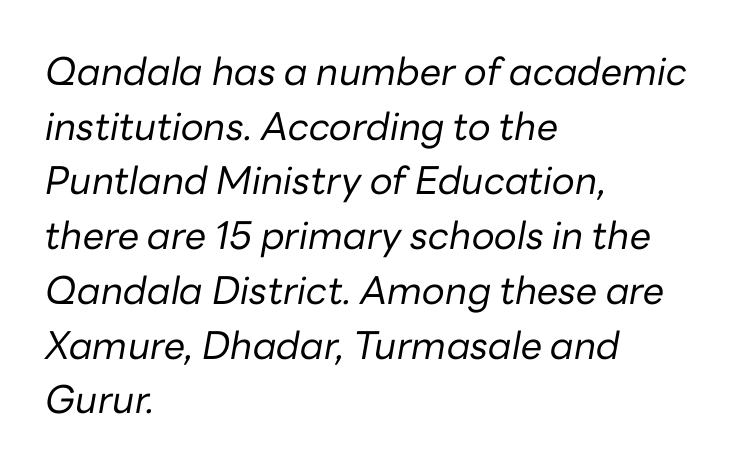
The image shows 38 px regular-weight type, italic (leaning right); set left-aligned, normal line spacing (1.44x), normal letter spacing, not underlined; low stroke contrast and a medium x-height.
